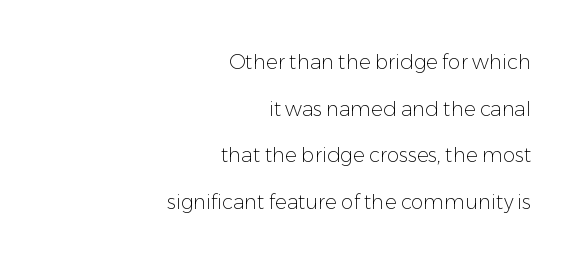
Whoever set this chose breathing room over compactness in the vertical rhythm. The cut favours lightness, reaching ordinary text weight at its darkest. Where is the straight margin? On the right. A roman cut, with each character standing at attention. The face used here is rendered with its standard letterfit. Clear beneath every line of the passage.
